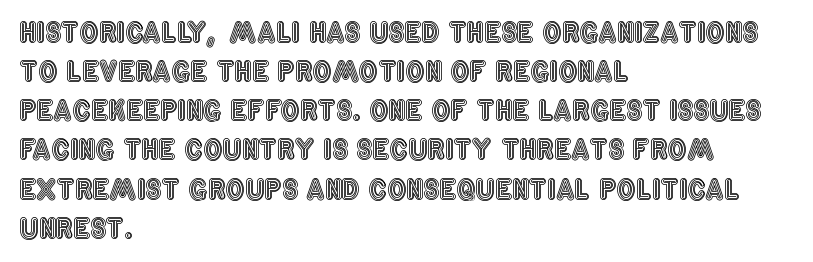
Evenly set lines give the paragraph a standard silhouette. What stands out about the letter spacing? Nothing — it is the standard amount. Glance below the letters and you will spot only blank space. The compositor pushed each line to the left boundary. The axis of the letterforms is exactly vertical.
